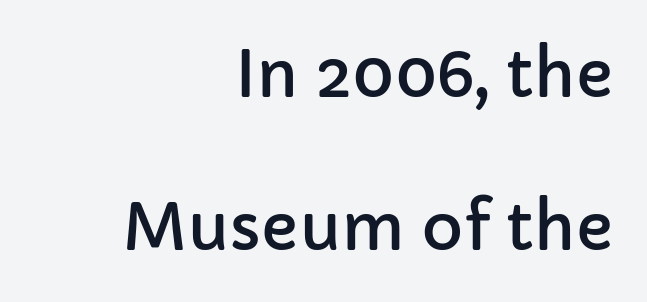
Q: Is the text italic (slanted)? A: No, it is upright.
Q: Is the typeface a serif or a sans-serif typeface? A: Sans-serif.
Q: Is the text underlined? A: No.
Q: How is the paragraph aligned? A: Right-aligned.
Q: Is the spacing between letters normal or unusually wide? A: Normal.
Q: Is the spacing between lines tight, normal or loose? A: Loose.
Q: Width (condensed, normal, or wide)? A: Normal.
Q: Stroke contrast? A: Low.
Q: x-height? A: Medium.
Q: Monospaced? A: No.
